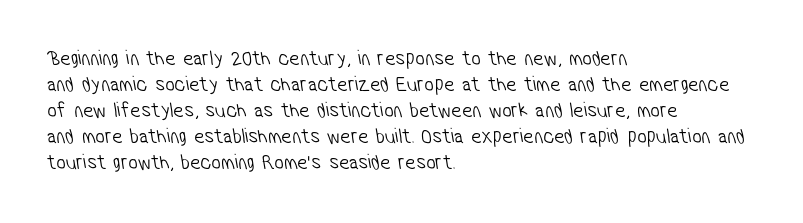
Q: Is the text bold? A: No.
Q: Is the text underlined? A: No.
Q: How is the paragraph aligned? A: Left-aligned.
Q: Is the spacing between letters normal or unusually wide? A: Normal.
